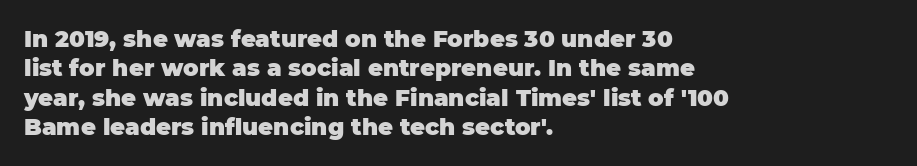
The image shows 23 px bold type, upright; set left-aligned, normal line spacing (1.28x), normal letter spacing, not underlined.
